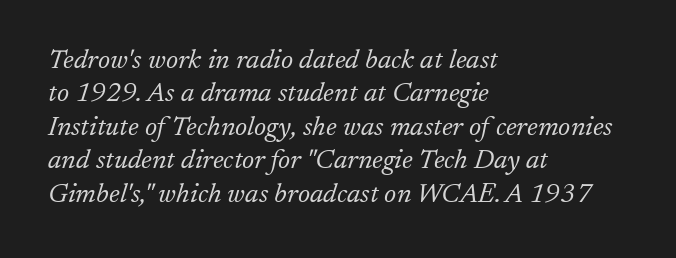
The image shows 27 px text type, italic (leaning right); set left-aligned, line spacing 1.24x, normal letter spacing, not underlined.
